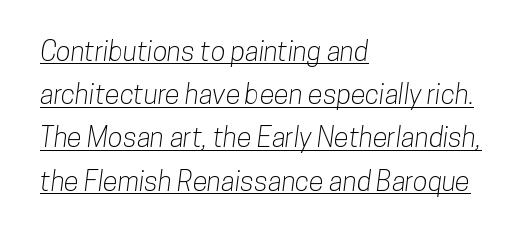
{"underline": "yes", "align": "left", "line_spacing": "normal", "line_spacing_ratio": 1.6, "letter_spacing": "normal", "letter_spacing_em": 0.0, "glyph_px": 27}
